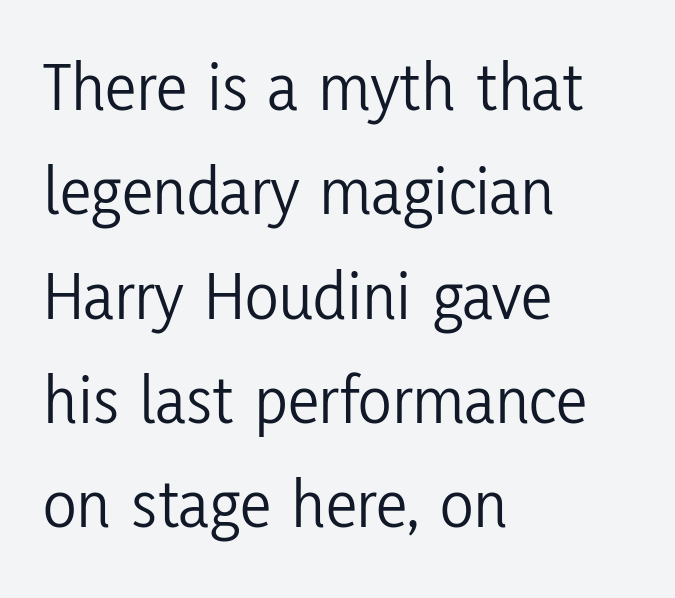
The image shows 70 px light, condensed sans-serif type, upright; set left-aligned, normal line spacing (1.49x), normal letter spacing, not underlined; low stroke contrast and a medium x-height.
